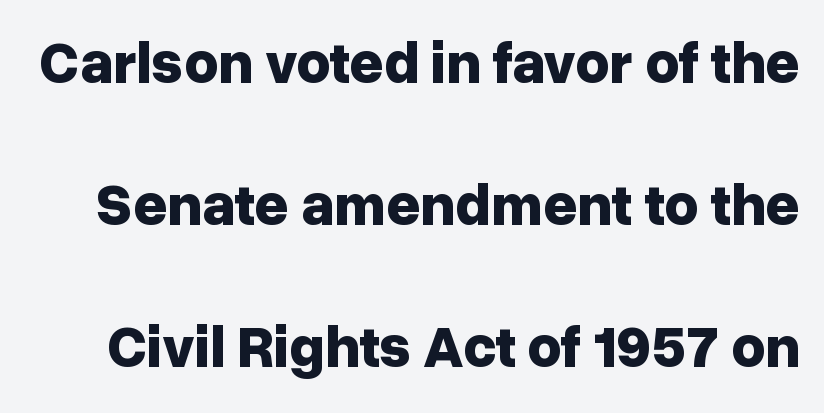
Q: Is the text bold? A: Yes.
Q: Is the text italic (slanted)? A: No, it is upright.
Q: Is the typeface a serif or a sans-serif typeface? A: Sans-serif.
Q: Is the text underlined? A: No.
Q: Is the spacing between letters normal or unusually wide? A: Normal.
Q: Is the spacing between lines tight, normal or loose? A: Loose.
Q: Width (condensed, normal, or wide)? A: Normal.
Q: Stroke contrast? A: Low.
Q: x-height? A: Medium.
Q: Monospaced? A: No.
